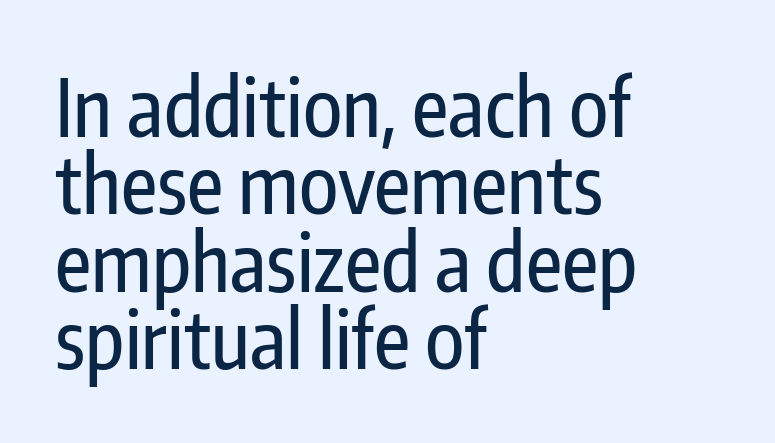
Tightly led — the rows are bunched. The rendering keeps characters at their native spacing. A sans-serif font was chosen for this passage. The letters advance in unequal steps, a hallmark of proportional type. Decoration check: the copy has no underline.
